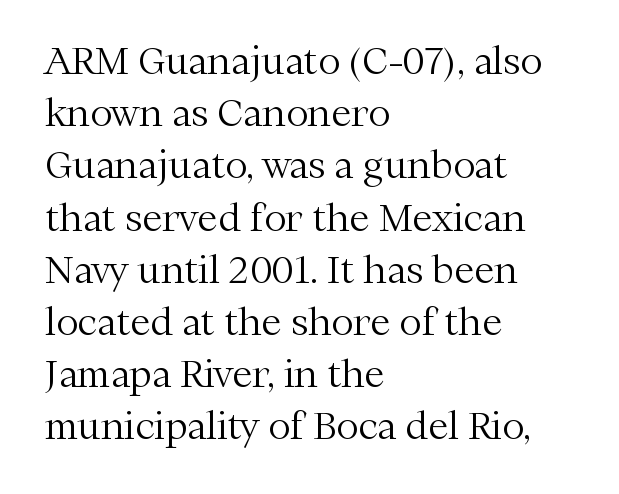
The typesetting does not lean heavy: it is not bold. Style check: upright. Lines of text with bare space underneath. Vertical spacing — default. The letters advance in unequal steps, a hallmark of proportional type.
